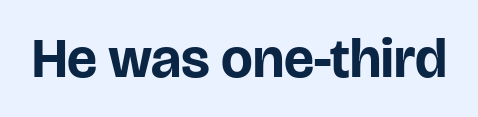
Q: Is the text bold? A: Yes.
Q: Is the text italic (slanted)? A: No, it is upright.
Q: Is the typeface a serif or a sans-serif typeface? A: Sans-serif.
Q: Is the text underlined? A: No.
Q: Is the spacing between letters normal or unusually wide? A: Normal.
Q: Width (condensed, normal, or wide)? A: Normal.
Q: Stroke contrast? A: Low.
Q: x-height? A: Large.
Q: Monospaced? A: No.
